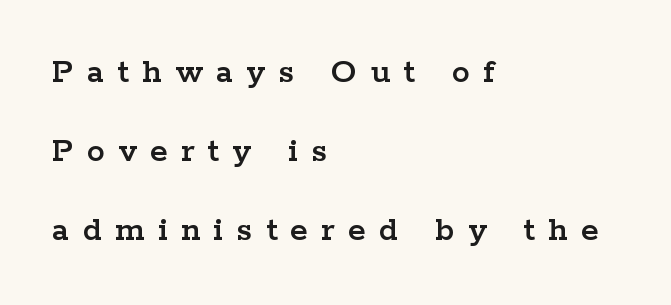
{"serif": "yes", "italic": "no", "width": "wide", "stroke_contrast": "low", "x_height": "medium", "monospaced": "no", "underline": "no", "align": "left", "line_spacing": "loose", "line_spacing_ratio": 2.2, "letter_spacing": "wide", "letter_spacing_em": 0.37, "glyph_px": 36}
